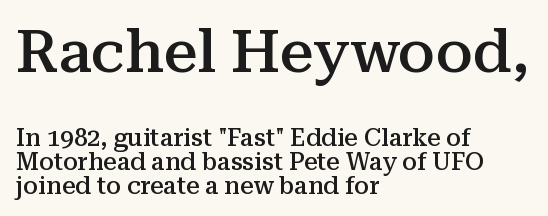
Q: Is the text bold? A: Semi-bold.
Q: Is the text italic (slanted)? A: No, it is upright.
Q: Is the typeface a serif or a sans-serif typeface? A: Serif.
Q: Is the text underlined? A: No.
Q: How is the paragraph aligned? A: Left-aligned.
Q: Is the spacing between letters normal or unusually wide? A: Normal.
Q: Is the spacing between lines tight, normal or loose? A: Tight.
Q: Which block of text is set in a larger size, the first (top) or the second (bottom)? A: The first (top) one.
Q: Width (condensed, normal, or wide)? A: Normal.
Q: Stroke contrast? A: Medium.
Q: x-height? A: Medium.
Q: Monospaced? A: No.
